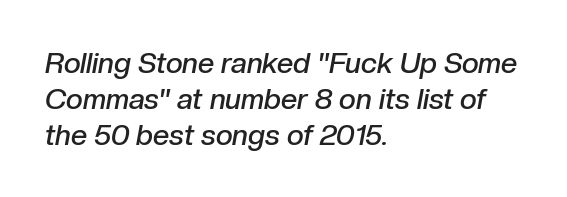
The letters sit at their default tracking, neither squeezed nor spread. Weight: semibold (demi). Proportional: the letters do not fall into vertical columns. The string is rendered with underlining switched off. Slant detected: the letters are inclined.
